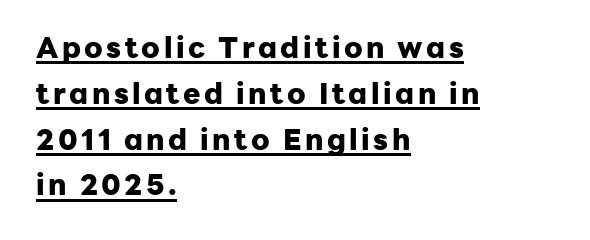
The image shows 29 px heavy sans-serif type, upright; set left-aligned, normal line spacing (1.58x), underlined; low stroke contrast and a medium x-height.
